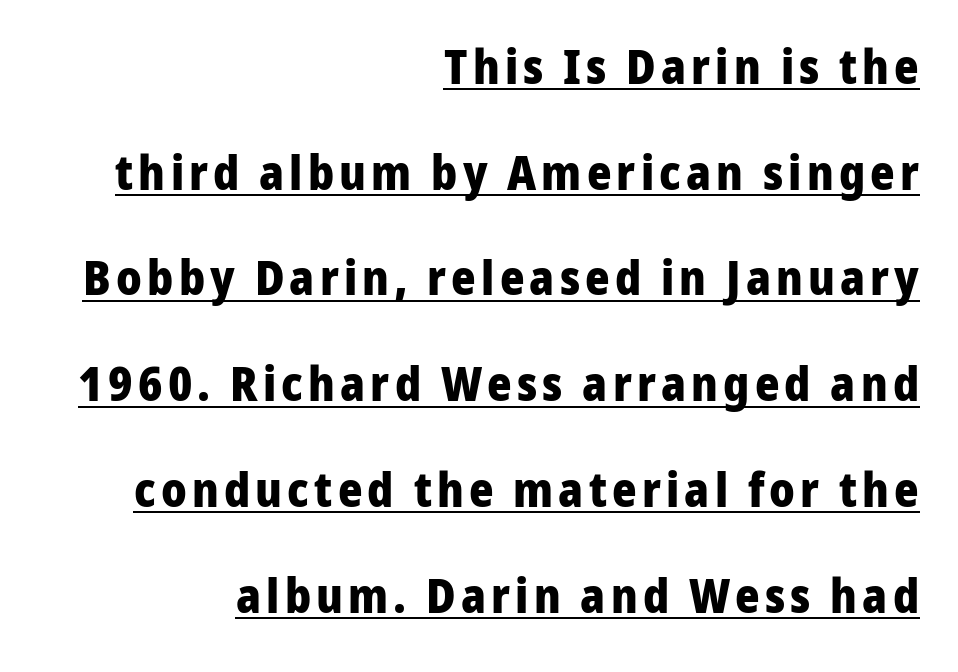
This is sans-serif lettering, the kind often seen on screens and signage. The passage is arranged like a letterhead date or caption credit — flush right. In designer terms, the underline attribute is active on this setting. The face used here is proportionally spaced, like ordinary book or web type.
